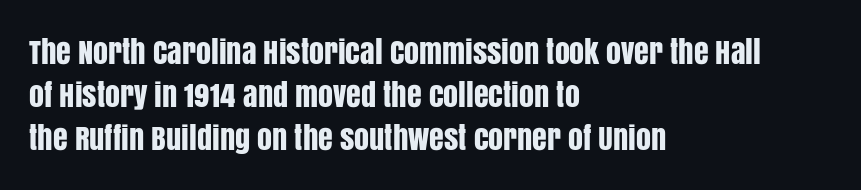
The image shows 30 px condensed sans-serif type, upright; set left-aligned, normal line spacing (1.44x), normal letter spacing, not underlined; low stroke contrast and a large x-height.
